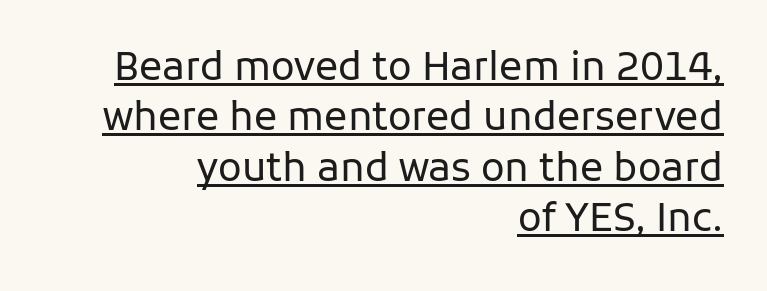
The specimen includes a rule beneath the text block's lines. Leading: standard. Examine the stroke ends and you'll find no serifs. In CSS terms this would be text-align: right.
